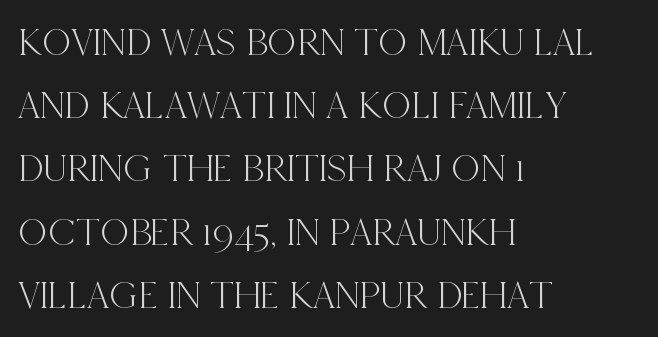
The image shows 40 px condensed serif type, upright; set left-aligned, normal line spacing (1.58x), normal letter spacing, not underlined; a large x-height.
